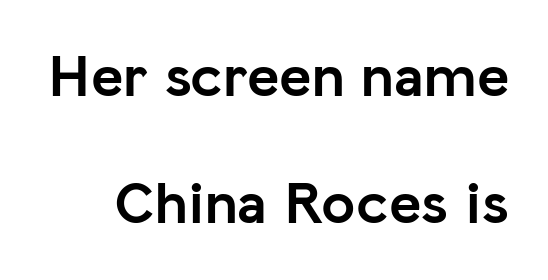
{"serif": "no", "italic": "no", "bold": "yes", "weight": "semibold", "width": "normal", "stroke_contrast": "low", "x_height": "medium", "monospaced": "no", "underline": "no", "line_spacing": "loose", "line_spacing_ratio": 2.09, "letter_spacing": "normal", "letter_spacing_em": 0.0, "glyph_px": 61}
